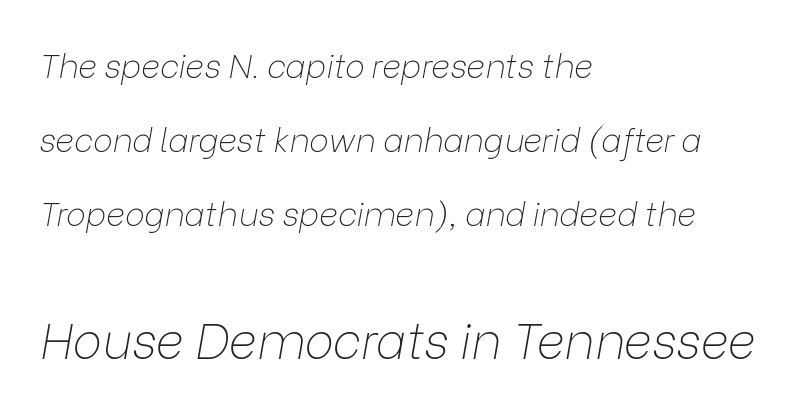
Words appear dense and cohesive because spacing is normal. If you drew a line through each stem, it would be angled. Look at the glyph heights: the lower group is clearly the bigger setting. Unbolded letterforms with no extra heft. The line-height multiplier appears high, well above default.
